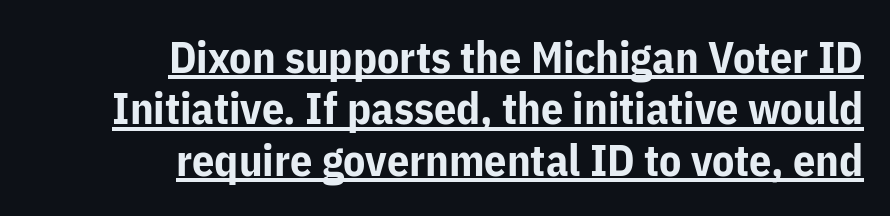
{"serif": "no", "italic": "no", "bold": "yes", "weight": "bold", "width": "normal", "stroke_contrast": "low", "x_height": "medium", "monospaced": "no", "underline": "yes", "align": "right", "line_spacing_ratio": 1.17, "letter_spacing": "normal", "letter_spacing_em": 0.0, "glyph_px": 44}
